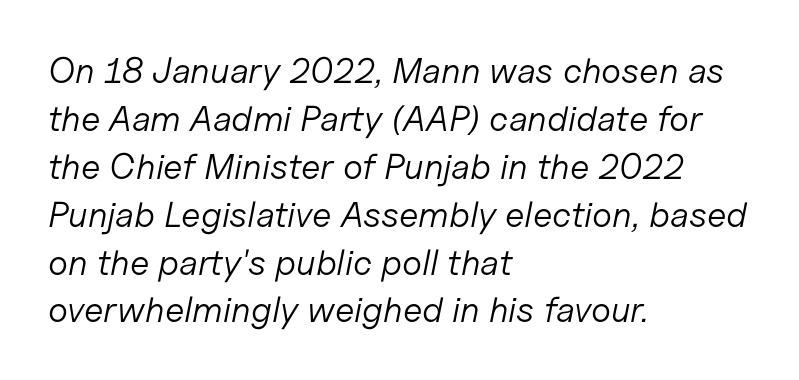
{"italic": "yes", "lean": "right", "slant_degrees": 11, "bold": "no", "weight": "light", "width": "normal", "stroke_contrast": "low", "x_height": "medium", "monospaced": "no", "underline": "no", "align": "left", "line_spacing": "normal", "line_spacing_ratio": 1.33, "letter_spacing": "normal", "letter_spacing_em": 0.0, "glyph_px": 36}
